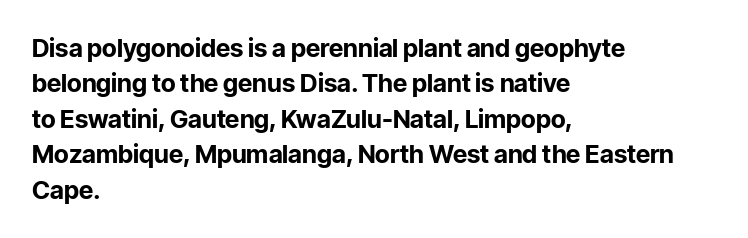
The image shows 25 px bold type, upright; set left-aligned, normal line spacing (1.42x), normal letter spacing, not underlined.
